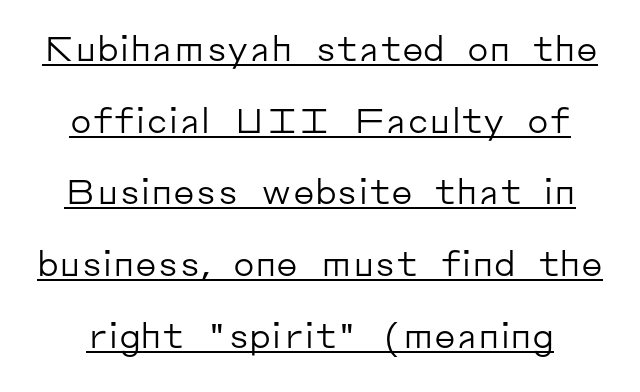
{"serif": "no", "italic": "no", "bold": "no", "weight": "regular", "width": "normal", "stroke_contrast": "low", "x_height": "medium", "monospaced": "no", "underline": "yes", "line_spacing": "loose", "line_spacing_ratio": 2.11, "letter_spacing": "normal", "letter_spacing_em": 0.0, "glyph_px": 34}
